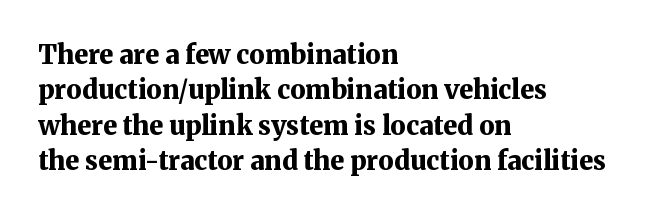
Normally led — the rows are evenly, conventionally spaced. A roman cut, with each character standing at attention. The gaps between neighbouring characters are ordinary and unremarkable. The words here are not underlined. Left-aligned paragraph, ragged on the right. The typesetting leans heavy: a genuine bold.
